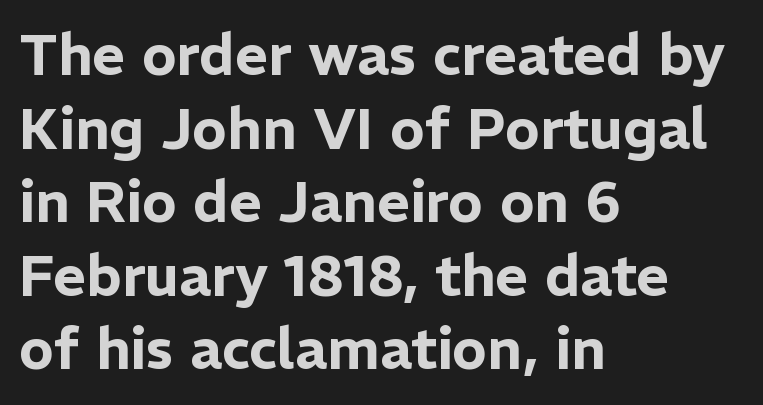
Q: Is the text italic (slanted)? A: No, it is upright.
Q: Is the typeface a serif or a sans-serif typeface? A: Sans-serif.
Q: Is the text underlined? A: No.
Q: How is the paragraph aligned? A: Left-aligned.
Q: Is the spacing between letters normal or unusually wide? A: Normal.
Q: Is the spacing between lines tight, normal or loose? A: Normal.
Q: Width (condensed, normal, or wide)? A: Normal.
Q: Stroke contrast? A: Low.
Q: x-height? A: Medium.
Q: Monospaced? A: No.
